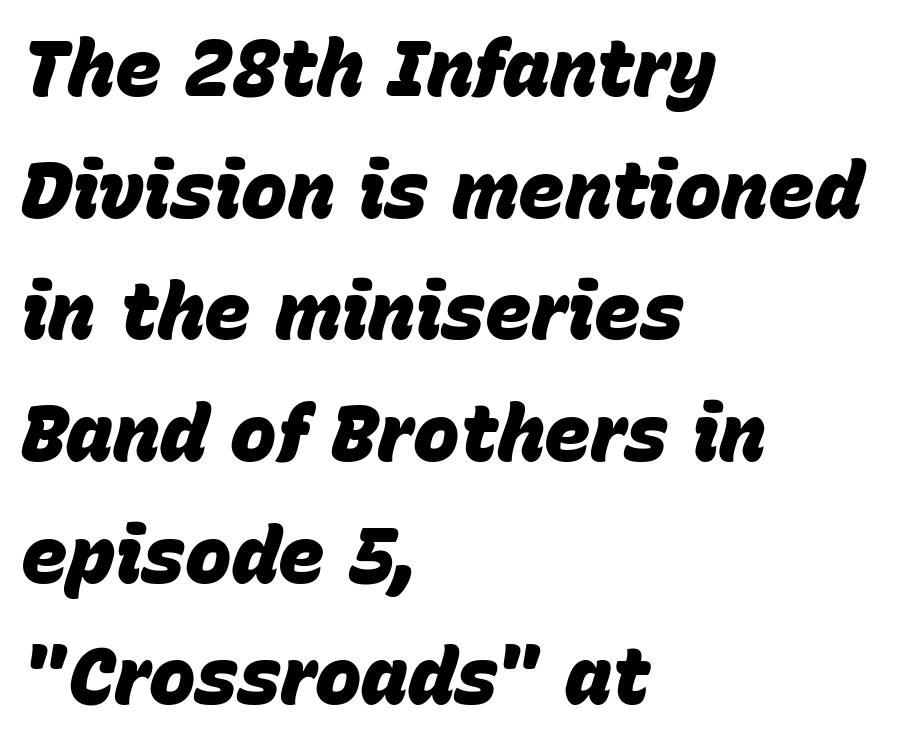
Proportional: the letters do not fall into vertical columns. Slanted lettering throughout. Anything drawn beneath the words? Only blank space. Weight check: bold — yes, fully. If you measured baseline to baseline, you'd find a middling distance. The passage is arranged the way most books set body copy — flush left.
